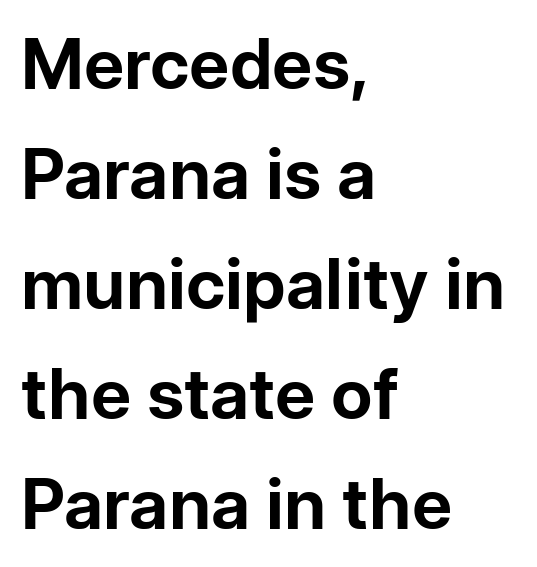
Short note: letters normally spaced. The letters carry no serifs — their stems end cleanly without finishing strokes. Does the lettering tilt? It doesn't — this is upright. Looks like regular typesetting: each glyph gets only the width it needs. The rendering uses a moderate line-height, typical for paragraphs. Typesetter's note: full bold, strokes at maximum text heaviness.
